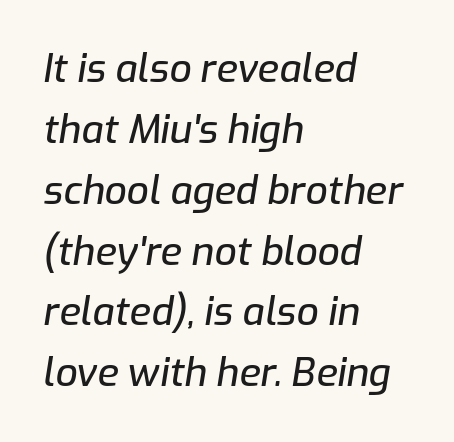
Default kerning and tracking; the words read as compact shapes. Line starts are locked; line ends wander. This sample has the flowing, uneven cadence of proportional lettering. The font's italic variant was chosen for this text. The baseline area is clear.
